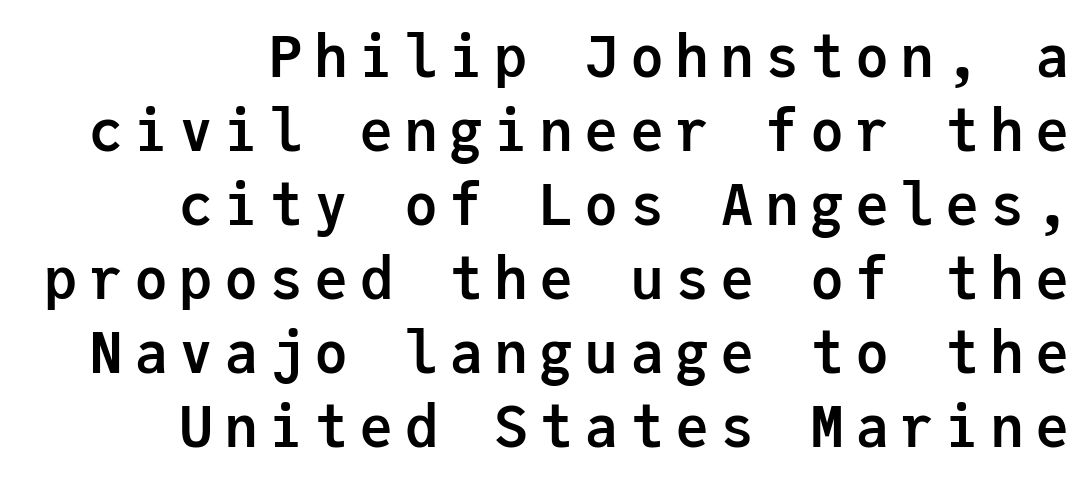
The image shows 57 px semibold sans-serif type, upright, monospaced; set right-aligned, normal line spacing (1.3x), not underlined; low stroke contrast and a medium x-height.
